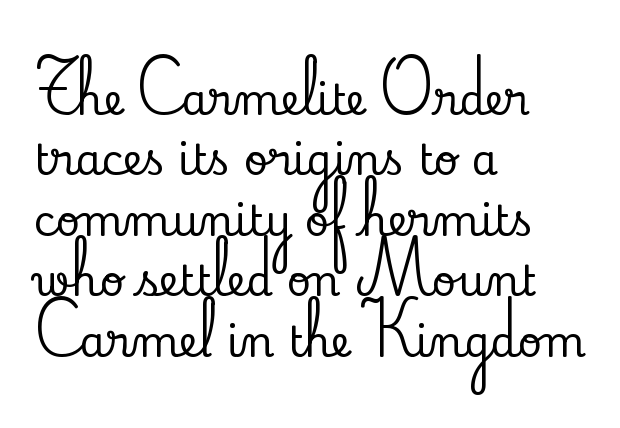
Unlike italic type, these characters show no tilt at all. Each letter's strokes conclude with small projecting serifs. Does extra space separate the letters? No, they use regular spacing. The typesetter chose a ragged-right arrangement here. The face used here is proportionally spaced, like ordinary book or web type.
